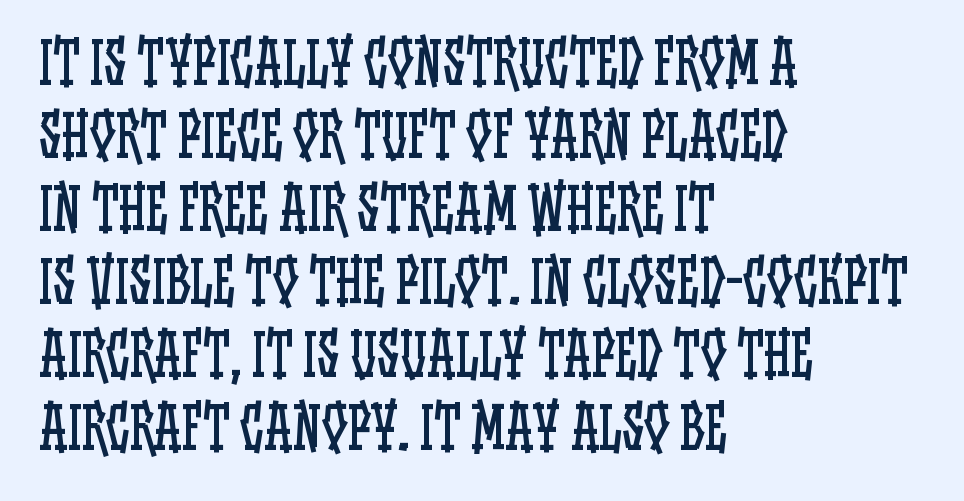
Q: Is the text bold? A: No.
Q: Is the text italic (slanted)? A: No, it is upright.
Q: Is the text underlined? A: No.
Q: How is the paragraph aligned? A: Left-aligned.
Q: Is the spacing between letters normal or unusually wide? A: Normal.
Q: Is the spacing between lines tight, normal or loose? A: Normal.
Q: Width (condensed, normal, or wide)? A: Condensed.
Q: Stroke contrast? A: Low.
Q: x-height? A: Large.
Q: Monospaced? A: No.
